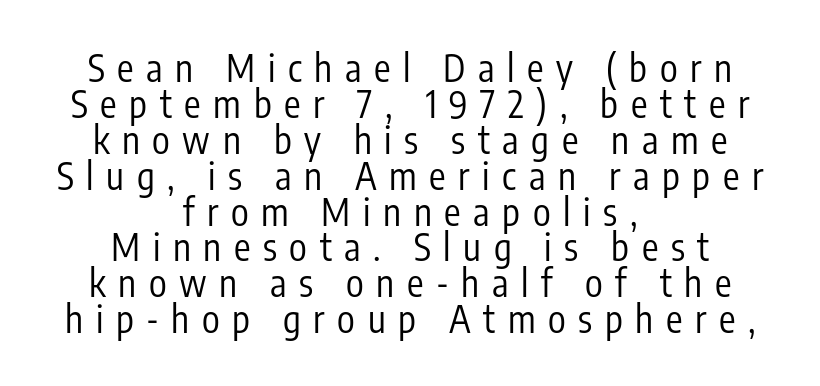
{"serif": "no", "italic": "no", "bold": "no", "weight": "regular", "width": "condensed", "stroke_contrast": "low", "x_height": "medium", "monospaced": "no", "underline": "no", "align": "center", "line_spacing": "tight", "line_spacing_ratio": 0.97, "letter_spacing": "wide", "letter_spacing_em": 0.34, "glyph_px": 37}
